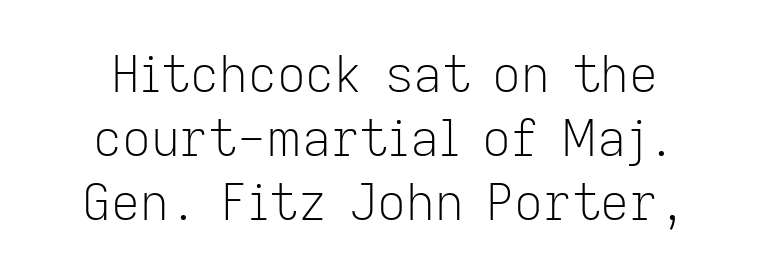
Q: Is the text bold? A: No.
Q: Is the text italic (slanted)? A: No, it is upright.
Q: Is the typeface a serif or a sans-serif typeface? A: Sans-serif.
Q: Is the text underlined? A: No.
Q: Is the spacing between letters normal or unusually wide? A: Normal.
Q: Is the spacing between lines tight, normal or loose? A: Normal.
Q: Width (condensed, normal, or wide)? A: Normal.
Q: Stroke contrast? A: Low.
Q: x-height? A: Medium.
Q: Monospaced? A: No.
